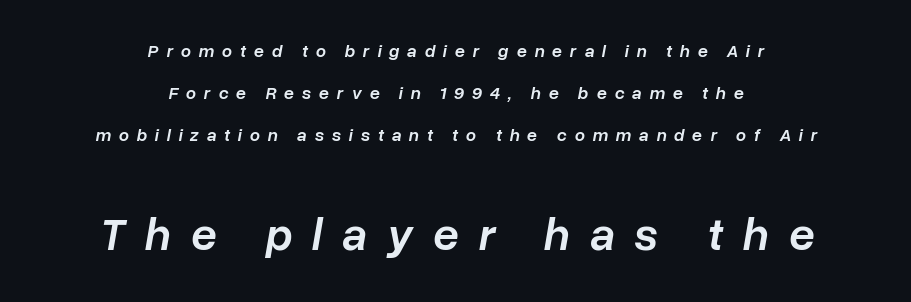
These two chunks differ in scale, with the bottom chunk taking the larger measure. Compared with typical body copy, the letter spacing here is much looser. The lines are spread far apart with generous leading. The string is rendered with underlining switched off. Heft: intermediate — a semibold.
